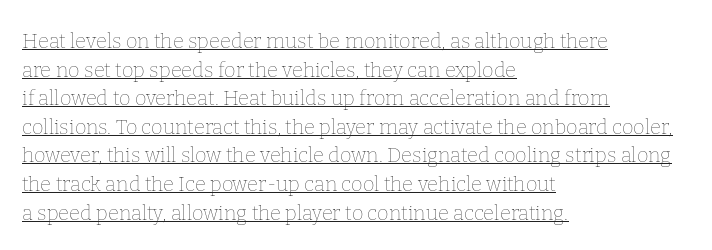
Q: Is the text bold? A: No.
Q: Is the text italic (slanted)? A: No, it is upright.
Q: Is the text underlined? A: Yes.
Q: How is the paragraph aligned? A: Left-aligned.
Q: Is the spacing between letters normal or unusually wide? A: Normal.
Q: Is the spacing between lines tight, normal or loose? A: Normal.
